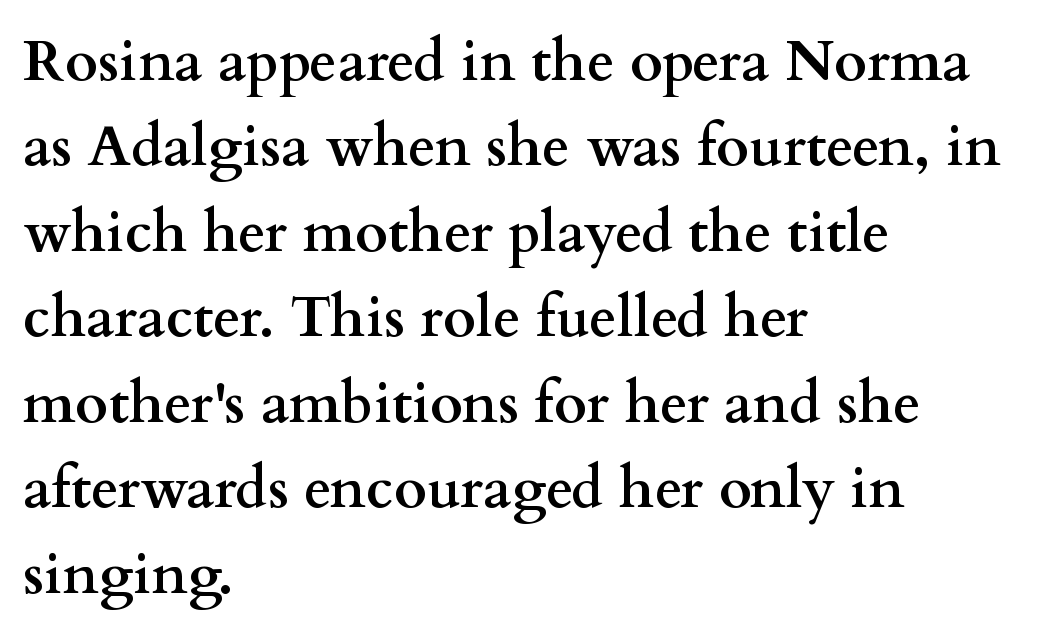
The image shows 57 px semibold, wide serif type, upright; set left-aligned, normal line spacing (1.5x), normal letter spacing, not underlined; medium stroke contrast and a small x-height.
